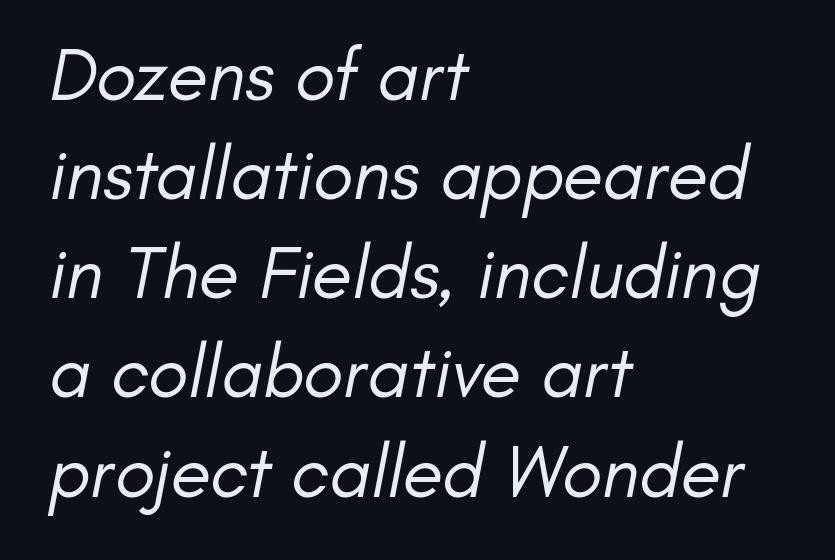
The image shows 74 px regular-weight sans-serif type; set left-aligned, normal line spacing (1.34x), normal letter spacing, not underlined; low stroke contrast and a small x-height.
